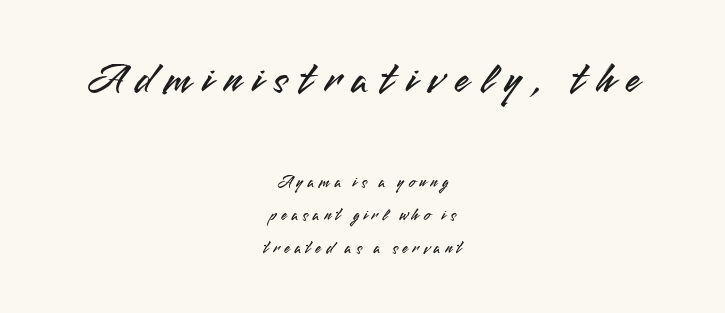
Q: Is the text italic (slanted)? A: Yes.
Q: Is the typeface a serif or a sans-serif typeface? A: Sans-serif.
Q: Is the text underlined? A: No.
Q: How is the paragraph aligned? A: Centered.
Q: Is the spacing between letters normal or unusually wide? A: Unusually wide.
Q: Is the spacing between lines tight, normal or loose? A: Loose.
Q: Which block of text is set in a larger size, the first (top) or the second (bottom)? A: The first (top) one.
Q: Width (condensed, normal, or wide)? A: Normal.
Q: Stroke contrast? A: Medium.
Q: x-height? A: Small.
Q: Monospaced? A: No.
